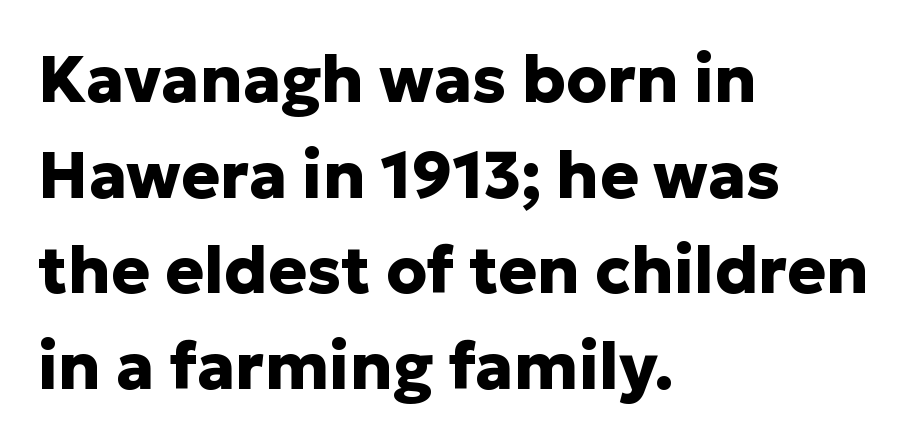
Q: Is the text bold? A: Yes.
Q: Is the text italic (slanted)? A: No, it is upright.
Q: Is the typeface a serif or a sans-serif typeface? A: Sans-serif.
Q: Is the text underlined? A: No.
Q: How is the paragraph aligned? A: Left-aligned.
Q: Is the spacing between letters normal or unusually wide? A: Normal.
Q: Is the spacing between lines tight, normal or loose? A: Normal.
Q: Width (condensed, normal, or wide)? A: Normal.
Q: Stroke contrast? A: Low.
Q: x-height? A: Medium.
Q: Monospaced? A: No.
